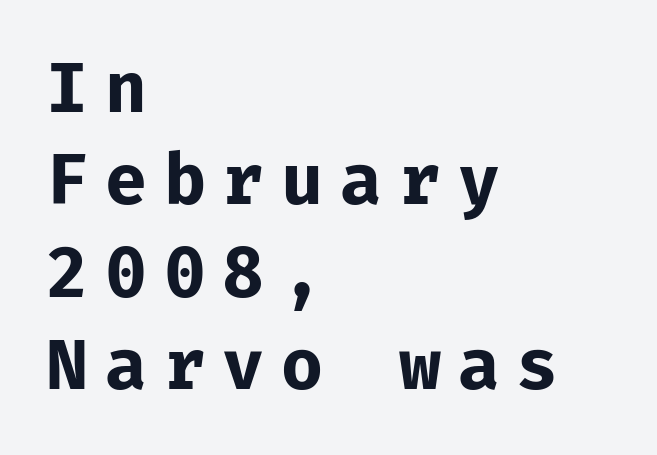
Substantial extra tracking has been applied to these lines. One-word summary of the alignment: left. Here the designer chose a console-style face with uniform glyph widths. Stroke thickness is high; the sample reads as a true bold. The baseline area is clear. Nope, no serifs anywhere on these letters.
